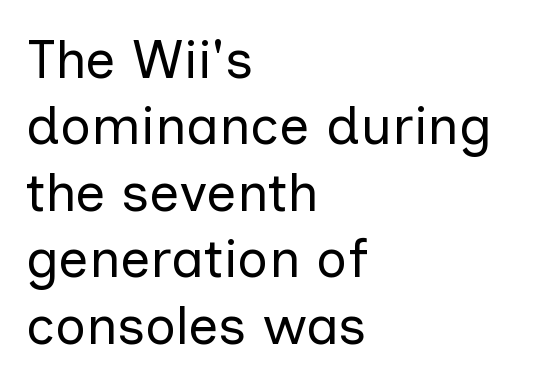
The image shows 54 px regular-weight sans-serif type, upright; set left-aligned, line spacing 1.23x, normal letter spacing, not underlined; low stroke contrast and a medium x-height.
